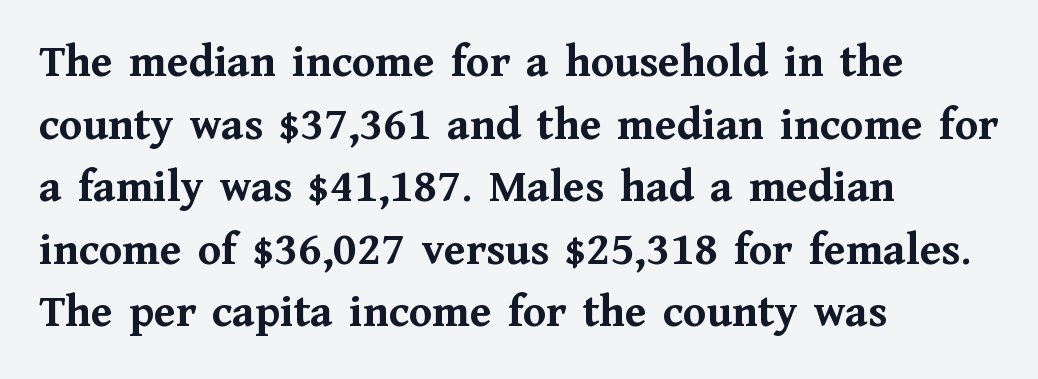
Q: Is the text bold? A: Yes.
Q: Is the text italic (slanted)? A: No, it is upright.
Q: Is the typeface a serif or a sans-serif typeface? A: Serif.
Q: Is the text underlined? A: No.
Q: How is the paragraph aligned? A: Left-aligned.
Q: Is the spacing between letters normal or unusually wide? A: Normal.
Q: Is the spacing between lines tight, normal or loose? A: Normal.
Q: Width (condensed, normal, or wide)? A: Normal.
Q: Stroke contrast? A: Medium.
Q: x-height? A: Medium.
Q: Monospaced? A: No.
